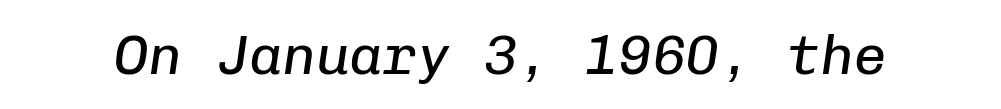
Q: Is the text bold? A: No.
Q: Is the text italic (slanted)? A: Yes, it leans right by about 8 degrees.
Q: Is the text underlined? A: No.
Q: Is the spacing between letters normal or unusually wide? A: Normal.
Q: Width (condensed, normal, or wide)? A: Normal.
Q: Stroke contrast? A: Low.
Q: x-height? A: Medium.
Q: Monospaced? A: Yes.
